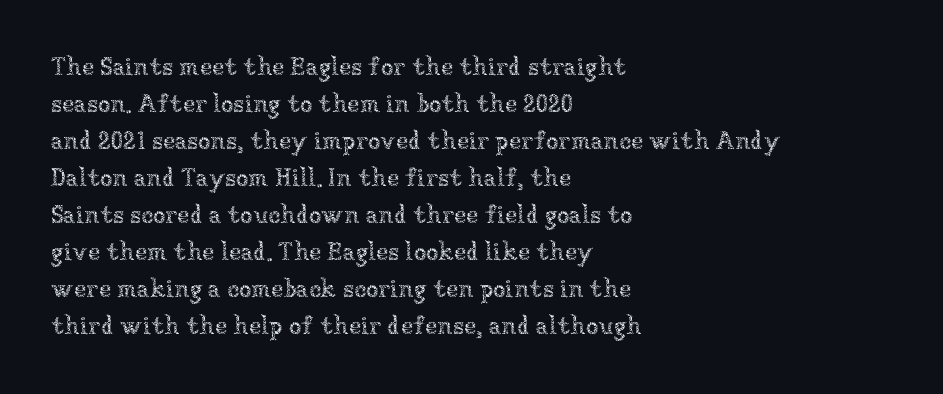
{"italic": "no", "bold": "no", "underline": "no", "align": "left", "line_spacing": "normal", "line_spacing_ratio": 1.48, "letter_spacing": "normal", "letter_spacing_em": 0.0, "glyph_px": 25}
